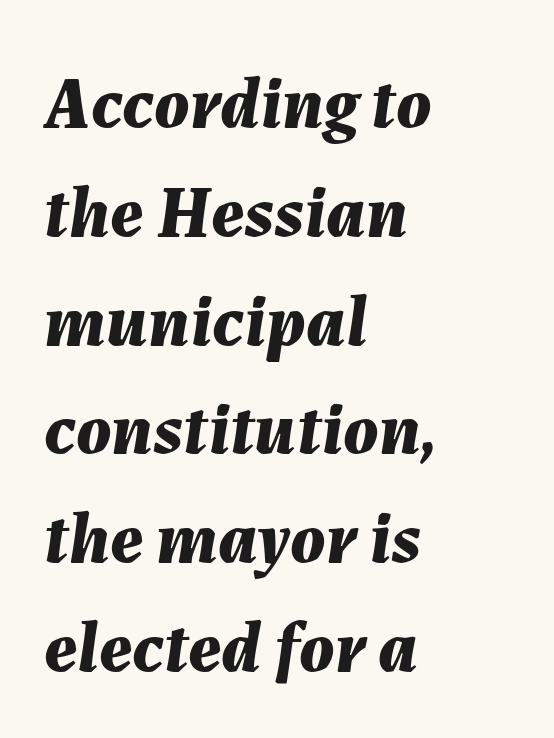
{"italic": "yes", "lean": "right", "slant_degrees": 7, "bold": "yes", "weight": "bold", "width": "normal", "stroke_contrast": "medium", "x_height": "medium", "monospaced": "no", "underline": "no", "align": "left", "line_spacing": "normal", "line_spacing_ratio": 1.49, "letter_spacing": "normal", "letter_spacing_em": 0.0, "glyph_px": 73}
